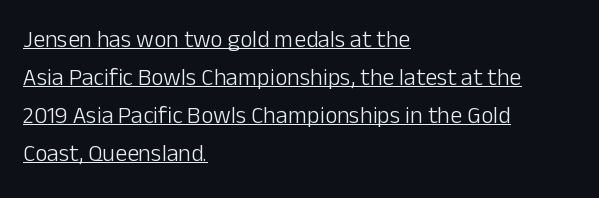
The lettering stays uniformly vertical, giving the passage a roman look. The passage shown is underscored from start to finish. Regarding leading, the lines here are spaced in the standard way. Short note: letters normally spaced. No extra ink here — the face is not bold. Notice how the passage keeps a crisp vertical edge on the left only.
